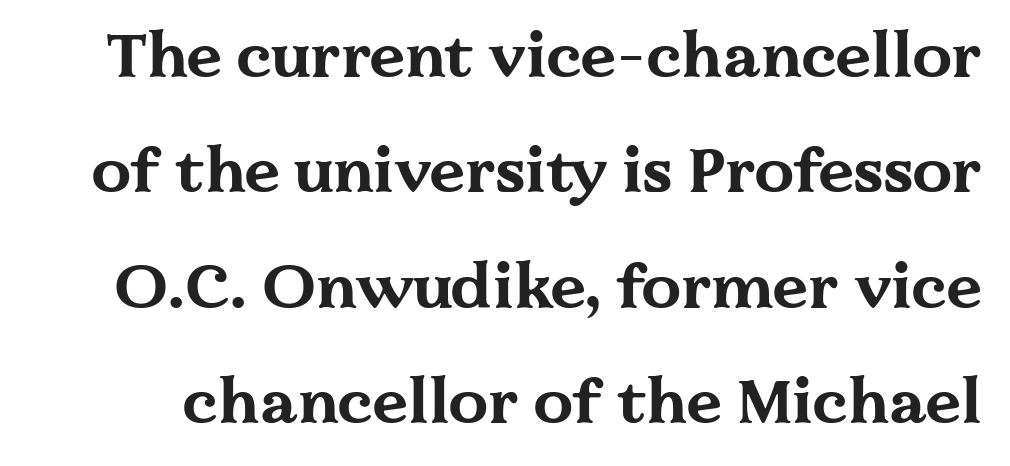
Q: Is the text bold? A: Yes.
Q: Is the text italic (slanted)? A: No, it is upright.
Q: Is the typeface a serif or a sans-serif typeface? A: Serif.
Q: Is the text underlined? A: No.
Q: Is the spacing between letters normal or unusually wide? A: Normal.
Q: Width (condensed, normal, or wide)? A: Wide.
Q: Stroke contrast? A: Medium.
Q: x-height? A: Medium.
Q: Monospaced? A: No.
